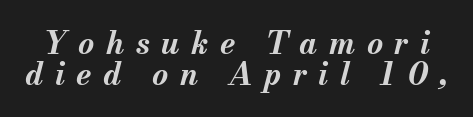
Q: Is the text bold? A: Yes.
Q: Is the text italic (slanted)? A: Yes, it leans right by about 13 degrees.
Q: Is the text underlined? A: No.
Q: Is the spacing between letters normal or unusually wide? A: Unusually wide.
Q: Is the spacing between lines tight, normal or loose? A: Tight.
Q: Width (condensed, normal, or wide)? A: Normal.
Q: Stroke contrast? A: Medium.
Q: x-height? A: Small.
Q: Monospaced? A: No.
